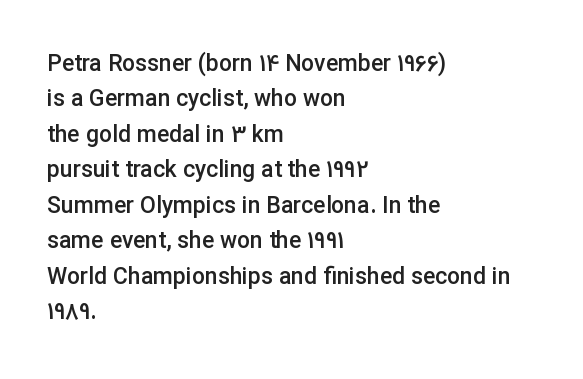
{"italic": "no", "bold": "semi", "underline": "no", "align": "left", "line_spacing": "normal", "line_spacing_ratio": 1.54, "letter_spacing": "normal", "letter_spacing_em": 0.0, "glyph_px": 23}
